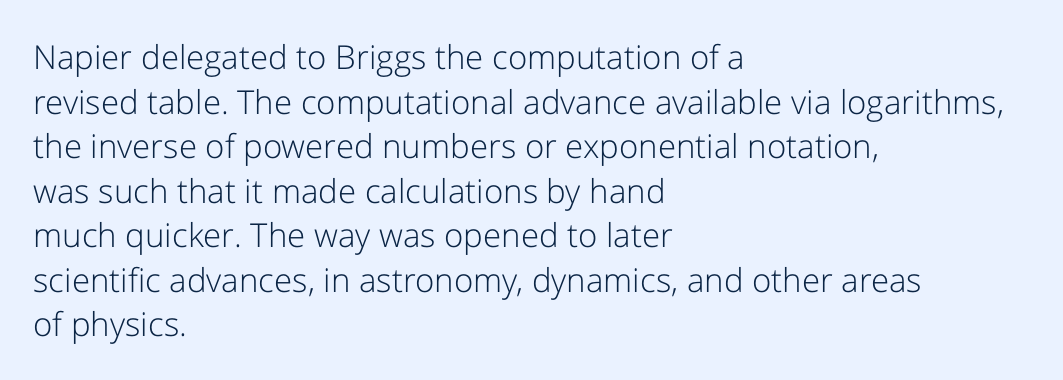
{"serif": "no", "italic": "no", "bold": "no", "weight": "light", "width": "normal", "stroke_contrast": "low", "x_height": "medium", "monospaced": "no", "underline": "no", "align": "left", "line_spacing": "normal", "line_spacing_ratio": 1.35, "letter_spacing": "normal", "letter_spacing_em": 0.0, "glyph_px": 33}
